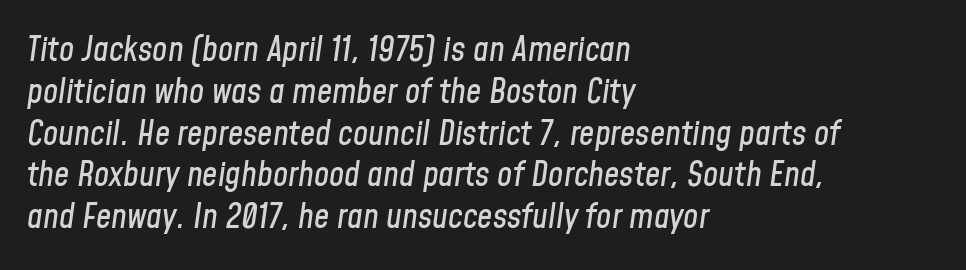
{"italic": "yes", "lean": "right", "slant_degrees": 8, "width": "condensed", "stroke_contrast": "low", "x_height": "medium", "monospaced": "no", "underline": "no", "align": "left", "line_spacing_ratio": 1.23, "letter_spacing": "normal", "letter_spacing_em": 0.0, "glyph_px": 34}
